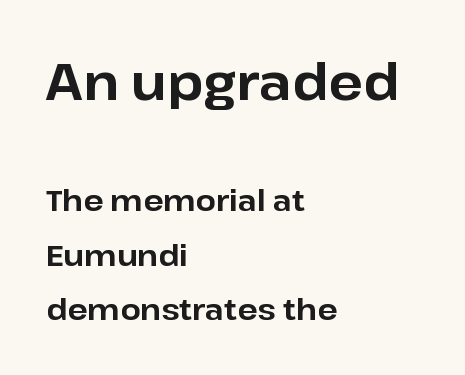
Q: Is the text bold? A: Yes.
Q: Is the text italic (slanted)? A: No, it is upright.
Q: Is the typeface a serif or a sans-serif typeface? A: Sans-serif.
Q: Is the text underlined? A: No.
Q: How is the paragraph aligned? A: Left-aligned.
Q: Is the spacing between letters normal or unusually wide? A: Normal.
Q: Which block of text is set in a larger size, the first (top) or the second (bottom)? A: The first (top) one.
Q: Width (condensed, normal, or wide)? A: Normal.
Q: Stroke contrast? A: Low.
Q: x-height? A: Medium.
Q: Monospaced? A: No.
